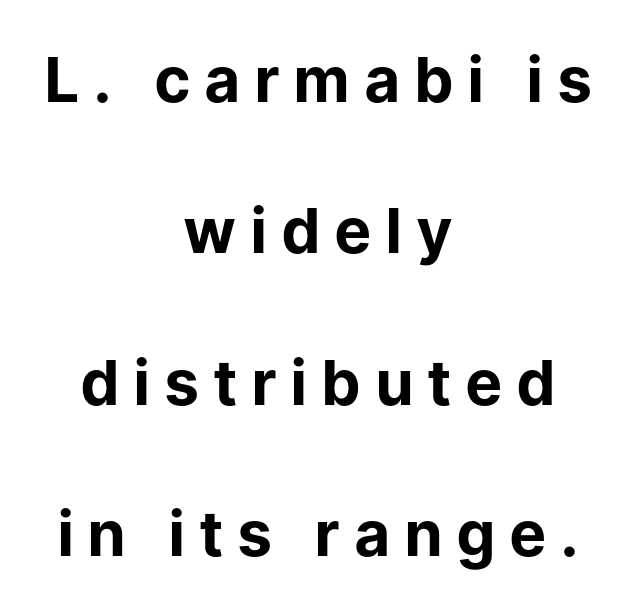
A full-strength bold gives these letters their thick strokes. The tracking reads as deliberately expanded to a designer's eye. Horizontal bands of white between lines are thick stripes. The rendering positions every line midway between the sides.
